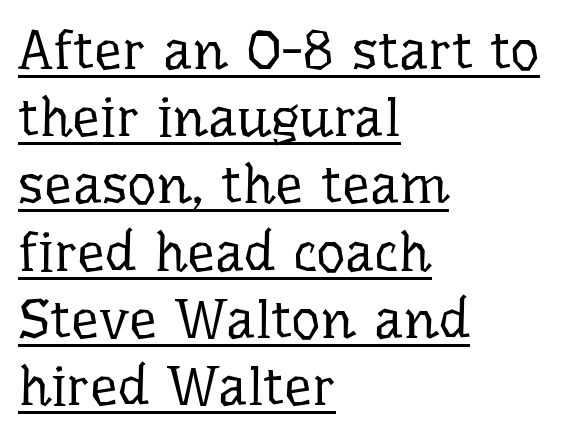
The image shows 56 px regular-weight serif type, upright; set left-aligned, line spacing 1.2x, normal letter spacing, underlined; low stroke contrast and a medium x-height.
